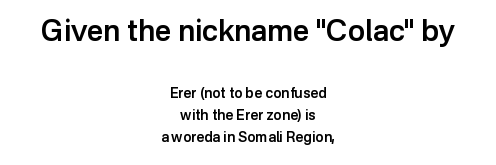
Q: Is the text bold? A: Semi-bold.
Q: Is the text italic (slanted)? A: No, it is upright.
Q: Is the typeface a serif or a sans-serif typeface? A: Sans-serif.
Q: Is the text underlined? A: No.
Q: How is the paragraph aligned? A: Centered.
Q: Is the spacing between letters normal or unusually wide? A: Normal.
Q: Is the spacing between lines tight, normal or loose? A: Normal.
Q: Which block of text is set in a larger size, the first (top) or the second (bottom)? A: The first (top) one.
Q: Width (condensed, normal, or wide)? A: Normal.
Q: Stroke contrast? A: Low.
Q: x-height? A: Medium.
Q: Monospaced? A: No.
